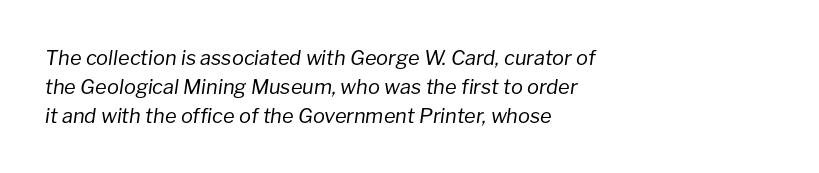
The image shows 20 px text type, italic (leaning right); set left-aligned, normal line spacing (1.45x), normal letter spacing, not underlined.
